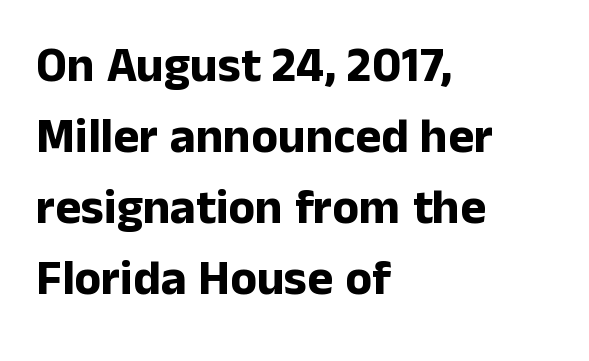
{"serif": "no", "italic": "no", "bold": "yes", "weight": "bold", "width": "normal", "stroke_contrast": "low", "x_height": "medium", "monospaced": "no", "underline": "no", "align": "left", "line_spacing": "normal", "line_spacing_ratio": 1.45, "letter_spacing": "normal", "letter_spacing_em": 0.0, "glyph_px": 49}
